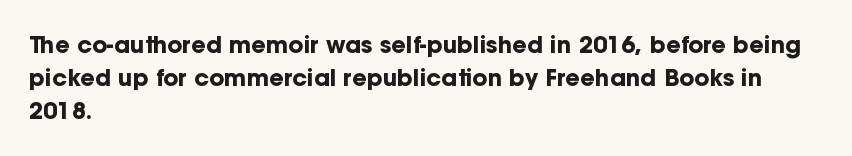
The image shows 23 px bold type, upright; set left-aligned, normal line spacing (1.44x), normal letter spacing, not underlined.
